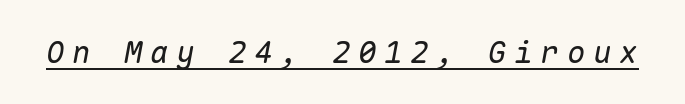
This is oblique type, the kind used for emphasis or titles. Underlining? Definitely there. Is the letter spacing exaggerated? Yes — the characters are pushed far apart. A typesetter would call this monospace, since all characters share one set width. Counters stay open thanks to moderate or lighter strokes.
